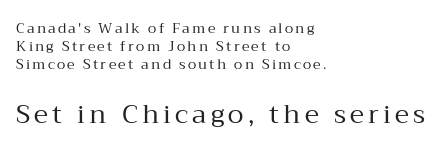
{"italic": "no", "bold": "no", "underline": "no", "align": "left", "line_spacing": "normal", "line_spacing_ratio": 1.28, "larger_block": "second", "size_ratio": 1.86, "glyph_px": 26}
